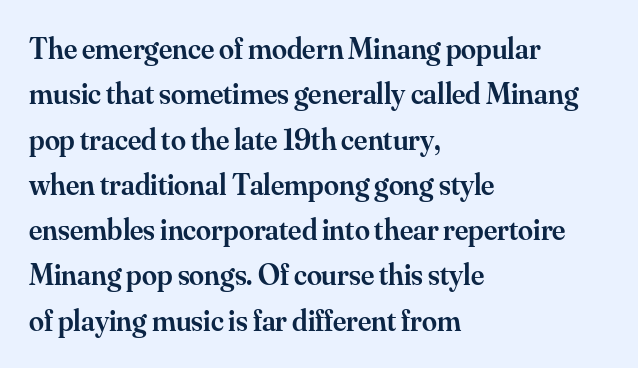
The image shows 30 px semibold serif type, upright; set left-aligned, normal line spacing (1.51x), normal letter spacing, not underlined; medium stroke contrast and a small x-height.
